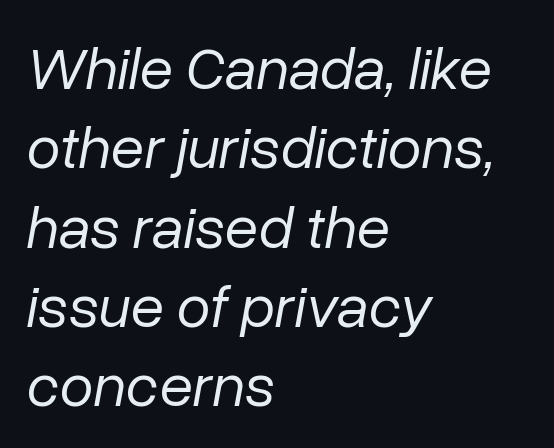
Spacing verdict: proportional, widths tailored to each character. Summary of weight: not heavy and not bold. Italic? Definitely — the glyphs are oblique. Compared with typical body copy, the letter spacing here is the same.
